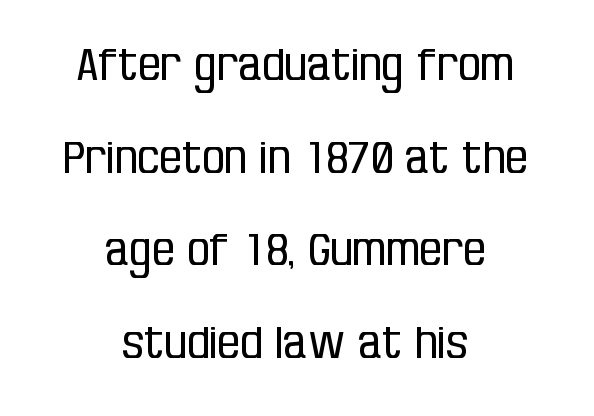
{"serif": "no", "italic": "no", "bold": "no", "weight": "regular", "width": "condensed", "stroke_contrast": "low", "x_height": "large", "monospaced": "no", "underline": "no", "align": "center", "line_spacing": "loose", "line_spacing_ratio": 2.06, "letter_spacing": "normal", "letter_spacing_em": 0.0, "glyph_px": 45}
